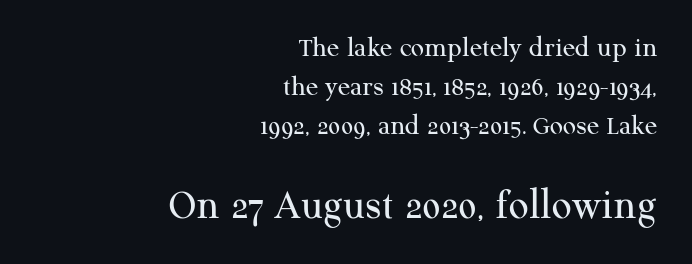
The image shows 44 px regular-weight serif type, upright; set right-aligned, normal line spacing (1.34x), normal letter spacing, not underlined; the second (bottom) block is 1.52x larger; medium stroke contrast and a medium x-height.
